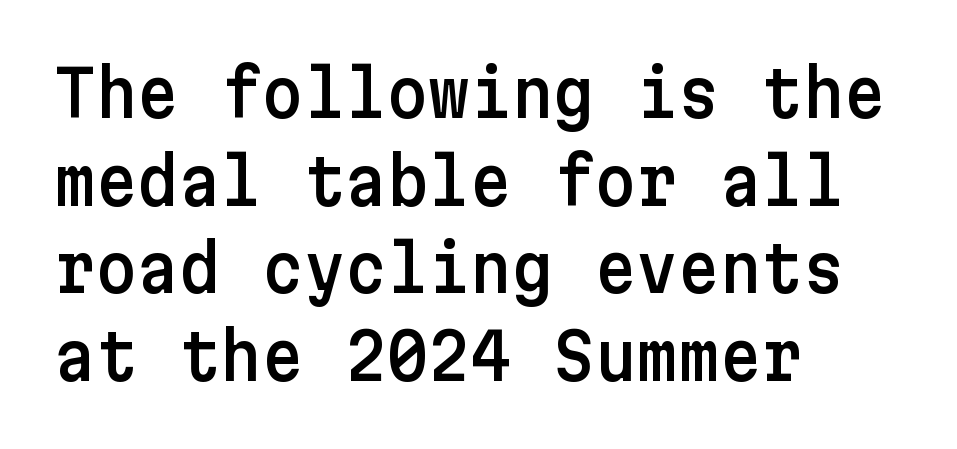
{"serif": "no", "italic": "no", "width": "normal", "stroke_contrast": "low", "x_height": "medium", "underline": "no", "align": "left", "line_spacing": "normal", "line_spacing_ratio": 1.37, "letter_spacing": "normal", "letter_spacing_em": 0.0, "glyph_px": 64}
